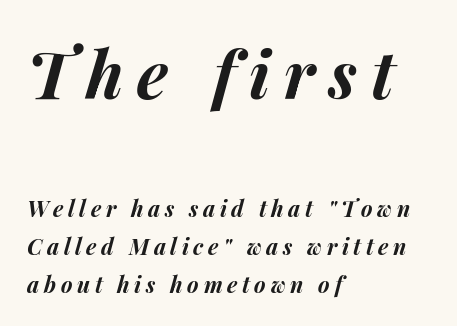
{"italic": "yes", "lean": "right", "slant_degrees": 14, "bold": "yes", "weight": "bold", "width": "normal", "stroke_contrast": "medium", "x_height": "medium", "monospaced": "no", "underline": "no", "align": "left", "line_spacing_ratio": 1.72, "letter_spacing": "wide", "letter_spacing_em": 0.21, "larger_block": "first", "size_ratio": 3.0, "glyph_px": 66}
